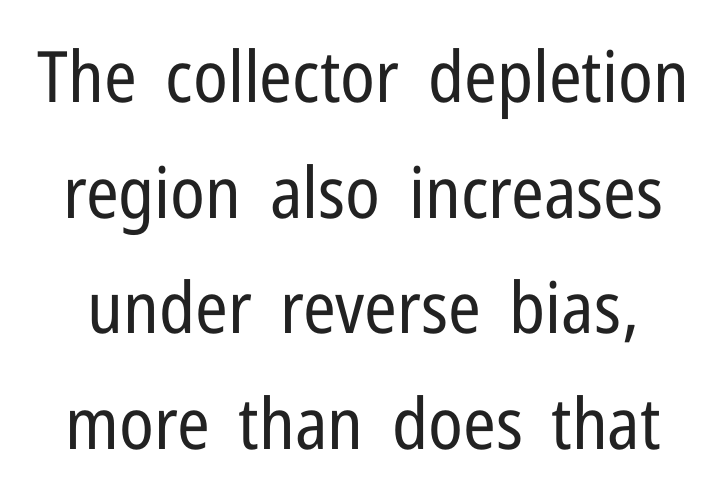
In terms of leading, this rendering sits right in the middle. This sample has the flowing, uneven cadence of proportional lettering. Vertical strokes here are truly vertical. Is the stroke heavy? The answer is a plain regular-or-lighter. Tracking value appears to be zero — textbook default spacing. The zone under the glyphs is completely vacant.
